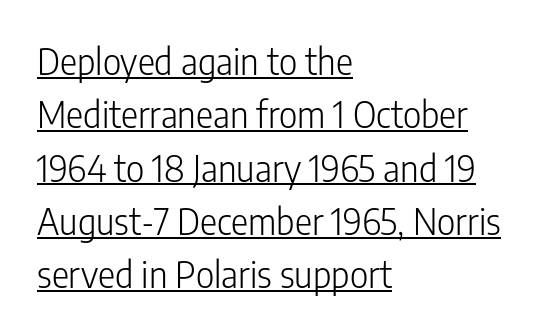
The image shows 36 px light, condensed sans-serif type, upright; set left-aligned, normal line spacing (1.48x), normal letter spacing, underlined; low stroke contrast and a medium x-height.
